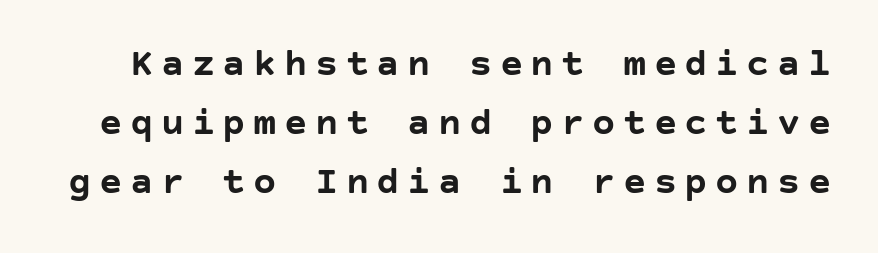
{"serif": "no", "italic": "no", "bold": "yes", "weight": "semibold", "width": "normal", "stroke_contrast": "low", "x_height": "large", "underline": "no", "line_spacing": "normal", "line_spacing_ratio": 1.51, "glyph_px": 39}
